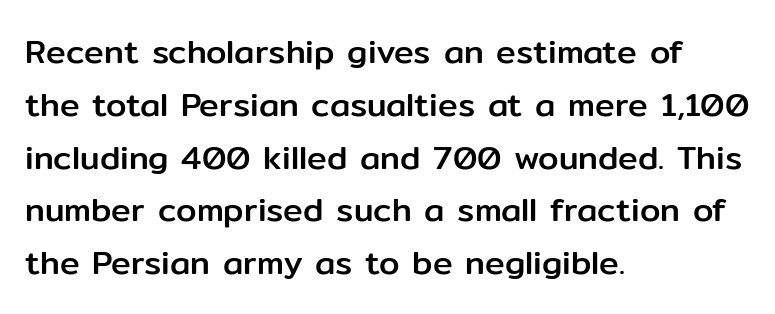
This is roman type, the default non-slanted kind. The letterforms sit shoulder to shoulder at normal distance. In terms of letterform style, serifs are entirely absent. Notice how descenders clear the ascenders below comfortably — that's standard leading. Looks like regular typesetting: each glyph gets only the width it needs.
